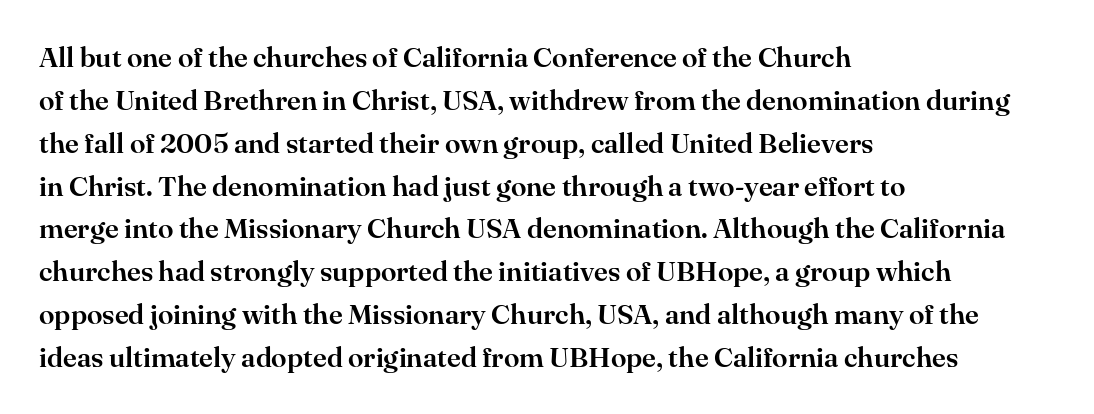
The image shows 28 px serif type, upright; set left-aligned, normal line spacing (1.53x), normal letter spacing, not underlined; high stroke contrast and a small x-height.
